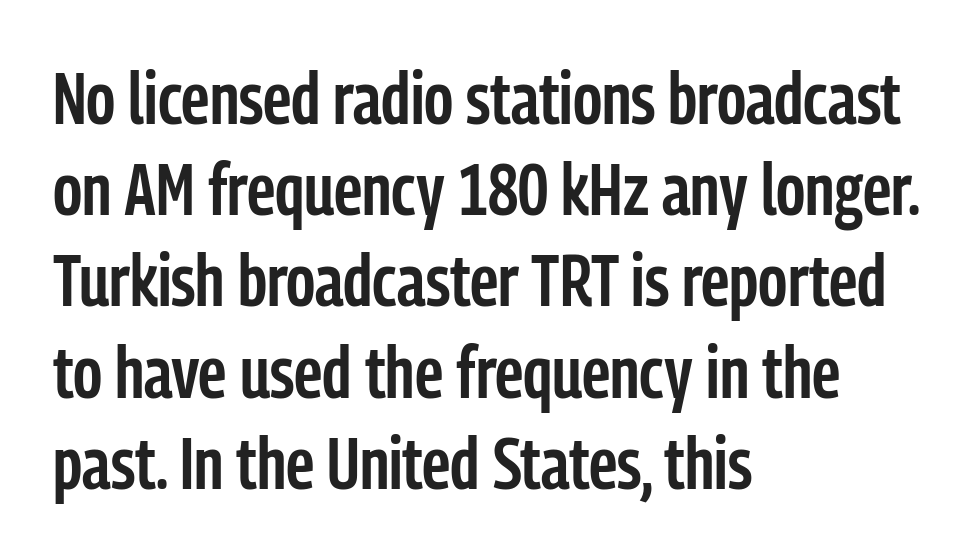
Check under the words: just untouched page. Ordinary non-slanted type is in use. Each line starts at the same left margin while the right side varies. The space between consecutive lines is moderate. The rendering shows plain stroke endings on the letterforms — a sans-serif design.
